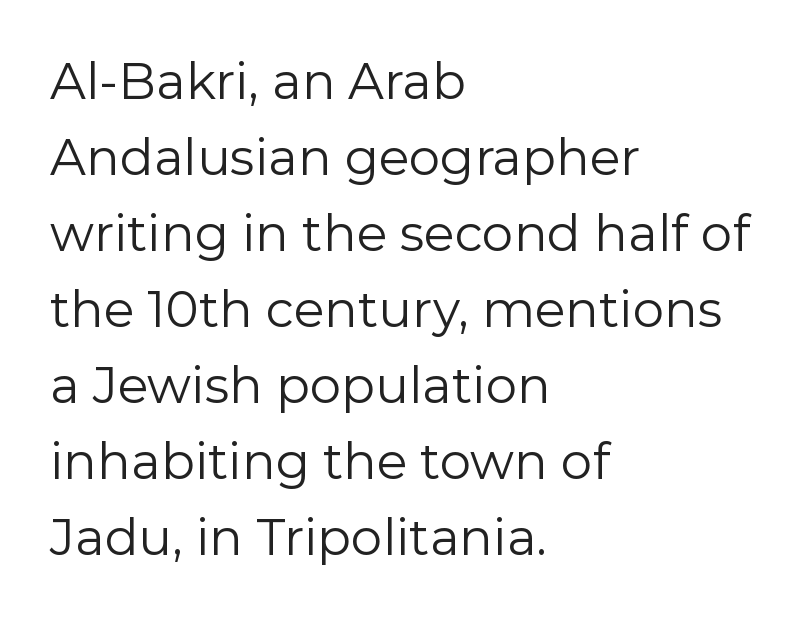
{"serif": "no", "italic": "no", "bold": "no", "weight": "regular", "width": "normal", "stroke_contrast": "low", "x_height": "medium", "monospaced": "no", "underline": "no", "align": "left", "line_spacing": "normal", "line_spacing_ratio": 1.52, "letter_spacing": "normal", "letter_spacing_em": 0.0, "glyph_px": 50}
